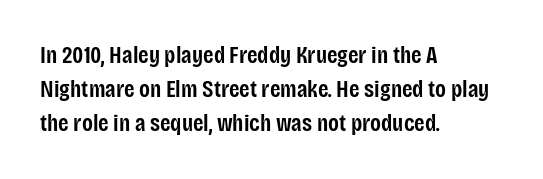
Bold? Not quite — semibold, heavier than regular but stopping short. Caption: standard tracking, unaltered. The setting favours the left margin, as ordinary paragraphs usually do. Leading matches the norm, producing a regular column. If you drew a line through each stem, it would be perfectly vertical. Bare-footed words on every line.
